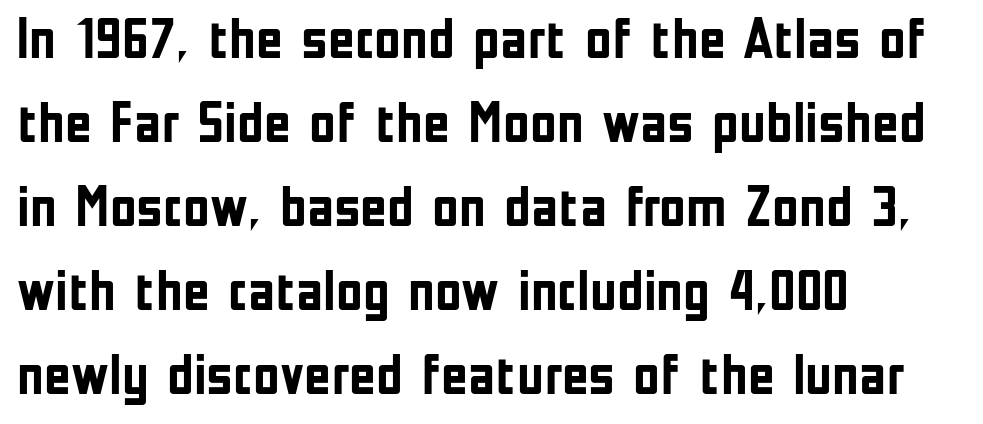
{"serif": "no", "italic": "no", "bold": "yes", "weight": "semibold", "width": "condensed", "stroke_contrast": "low", "x_height": "medium", "monospaced": "no", "underline": "no", "align": "left", "line_spacing": "normal", "line_spacing_ratio": 1.45, "letter_spacing": "normal", "letter_spacing_em": 0.0, "glyph_px": 58}
